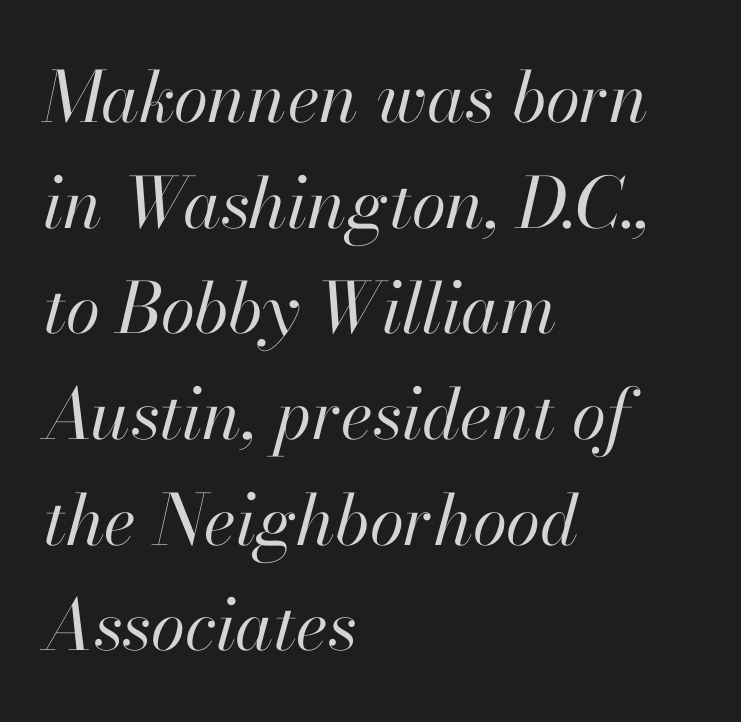
The image shows 70 px regular-weight type, italic (leaning right); set left-aligned, normal line spacing (1.51x), normal letter spacing, not underlined; high stroke contrast and a small x-height.
